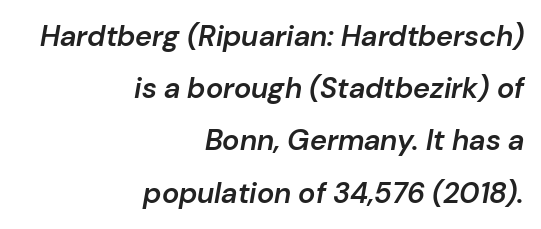
The image shows 29 px semibold type, italic (leaning right); set right-aligned, line spacing 1.8x, normal letter spacing, not underlined; low stroke contrast and a medium x-height.
